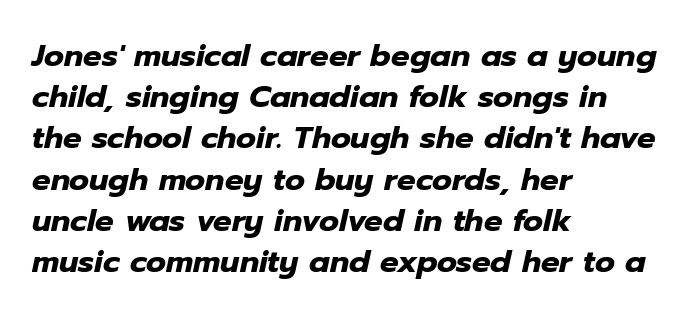
The image shows 31 px heavy type, italic (leaning right); set left-aligned, normal line spacing (1.33x), normal letter spacing, not underlined; low stroke contrast and a medium x-height.
